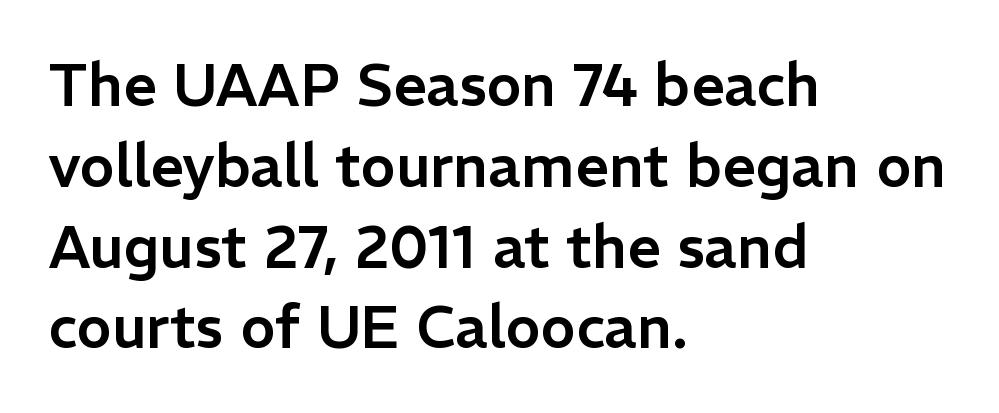
{"serif": "no", "italic": "no", "width": "normal", "stroke_contrast": "low", "x_height": "medium", "monospaced": "no", "underline": "no", "align": "left", "line_spacing": "normal", "line_spacing_ratio": 1.37, "letter_spacing": "normal", "letter_spacing_em": 0.0, "glyph_px": 59}
